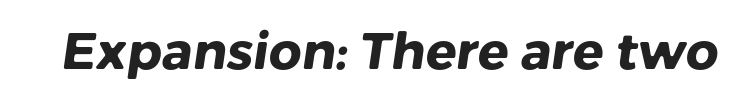
{"serif": "no", "bold": "yes", "weight": "heavy", "width": "normal", "stroke_contrast": "low", "x_height": "medium", "monospaced": "no", "underline": "no", "letter_spacing": "normal", "letter_spacing_em": 0.0, "glyph_px": 51}
